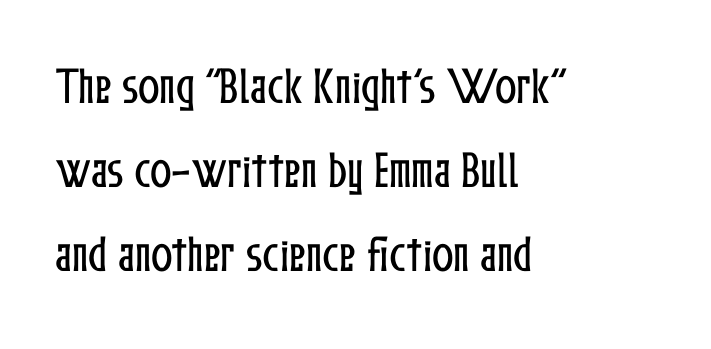
The type sits square on the baseline with zero lean. This sample has the flowing, uneven cadence of proportional lettering. Vertically, the passage feels expansive, rows floating well apart. No word sits above an underline. Does the copy run flush right? No — it runs flush left. Letter spacing: default.
